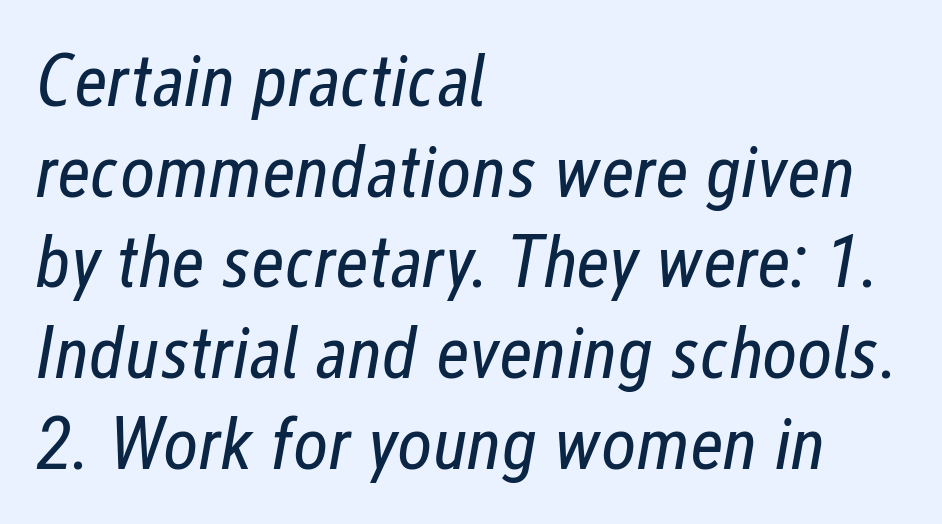
The image shows 75 px regular-weight, condensed type, italic (leaning right); set left-aligned, line spacing 1.21x, normal letter spacing, not underlined; low stroke contrast and a medium x-height.
